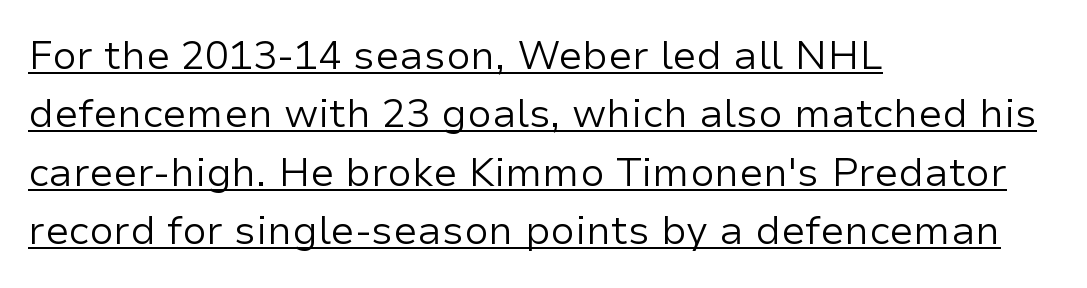
{"serif": "no", "italic": "no", "bold": "no", "weight": "regular", "width": "normal", "stroke_contrast": "low", "x_height": "medium", "monospaced": "no", "underline": "yes", "align": "left", "line_spacing": "normal", "line_spacing_ratio": 1.46, "letter_spacing": "normal", "letter_spacing_em": 0.0, "glyph_px": 40}
